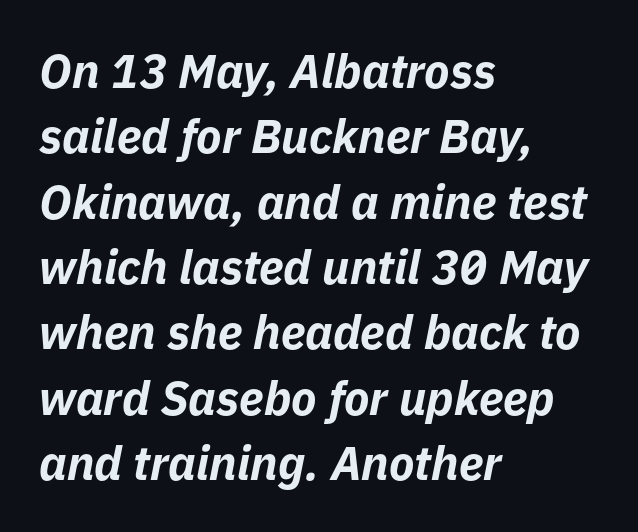
The image shows 47 px bold type, italic (leaning right); set left-aligned, normal line spacing (1.39x), normal letter spacing, not underlined; low stroke contrast and a medium x-height.
